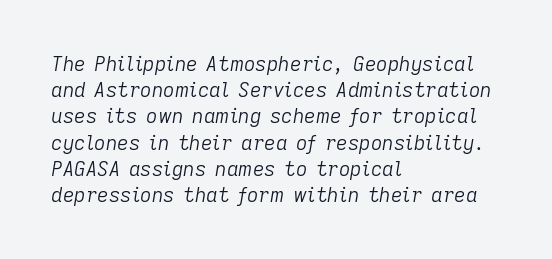
The image shows 20 px text type, italic (leaning right); set left-aligned, normal line spacing (1.31x), normal letter spacing, not underlined.
